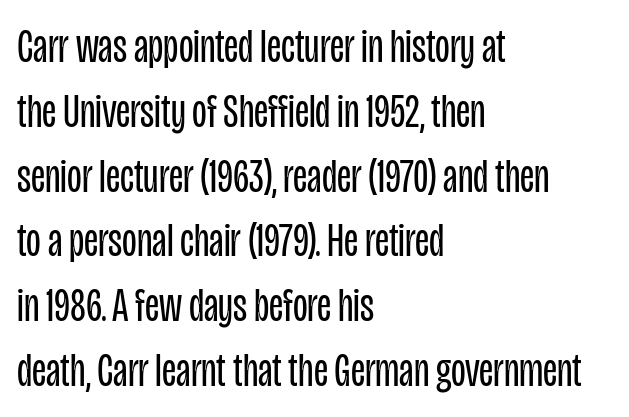
The face used here is rendered with its standard letterfit. These lines are set flush left with a ragged right edge. The glyphs are unaccompanied by any horizontal stroke below them. The rendering uses a moderate line-height, typical for paragraphs. This is the regular roman posture of the typeface. The passage shown is typed in a proportional face where columns would drift.
